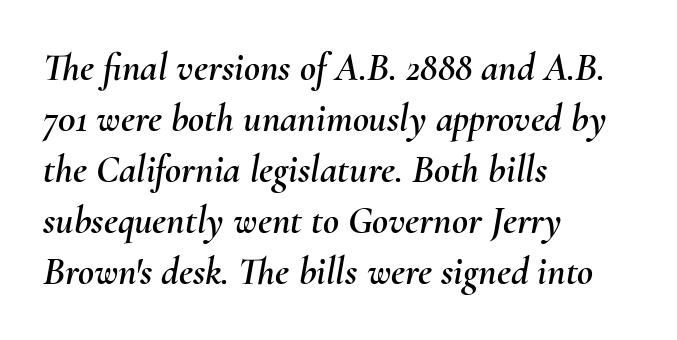
Spacing between characters is what you'd get straight out of the box. Here the designer chose a conventional face with non-uniform glyph widths. Compared with a centered layout, this one pins lines to the left instead. The font's italic variant was chosen for this text. Descenders hang freely into open space. The designer left line spacing at the default.
